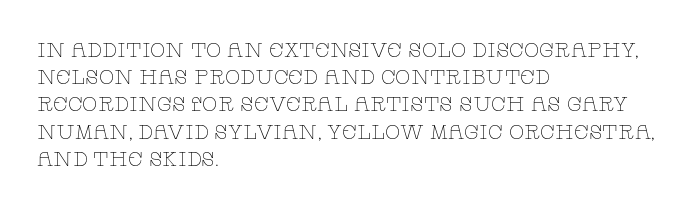
The text block is weighted toward the left margin, trailing off unevenly rightward. Summary of vertical rhythm: regular, with standard interline spacing. Spacing between characters is what you'd get straight out of the box. The letterforms sit at book weight or below.
